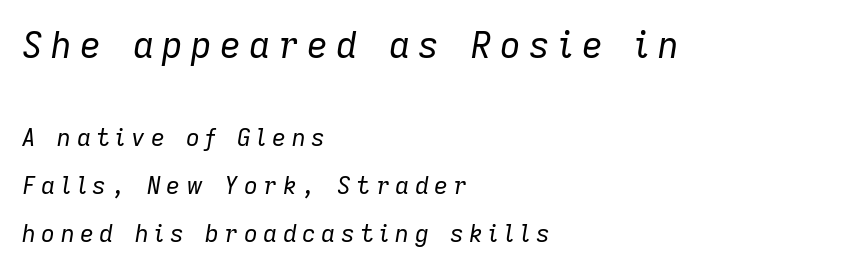
The characters are drawn with everyday or finer stroke widths. The strip under each line holds only bare page. Compared with typical paragraphs, the rows here are farther apart. Compare the two chunks: the upper has the greater cap height. Compared with ordinary roman type, these characters are visibly tilted. Observe the wide spacing: letters keep a clear distance from each other.
